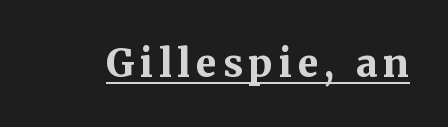
Q: Is the text bold? A: Yes.
Q: Is the text italic (slanted)? A: No, it is upright.
Q: Is the typeface a serif or a sans-serif typeface? A: Serif.
Q: Is the text underlined? A: Yes.
Q: Width (condensed, normal, or wide)? A: Normal.
Q: Stroke contrast? A: Medium.
Q: x-height? A: Medium.
Q: Monospaced? A: No.
